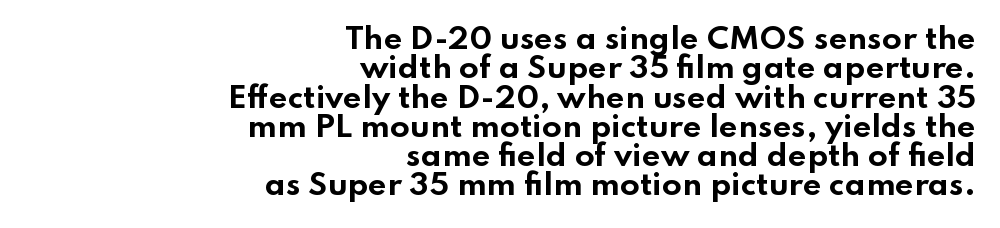
The image shows 29 px bold, wide sans-serif type, upright; set right-aligned, tight line spacing (1.01x), normal letter spacing, not underlined; low stroke contrast and a small x-height.
